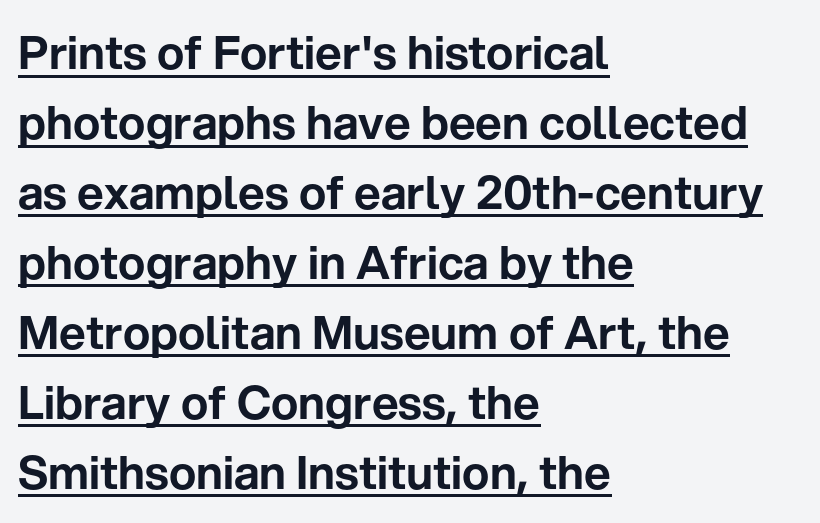
{"serif": "no", "italic": "no", "width": "normal", "stroke_contrast": "low", "x_height": "medium", "monospaced": "no", "underline": "yes", "align": "left", "line_spacing": "normal", "line_spacing_ratio": 1.52, "letter_spacing": "normal", "letter_spacing_em": 0.0, "glyph_px": 46}
